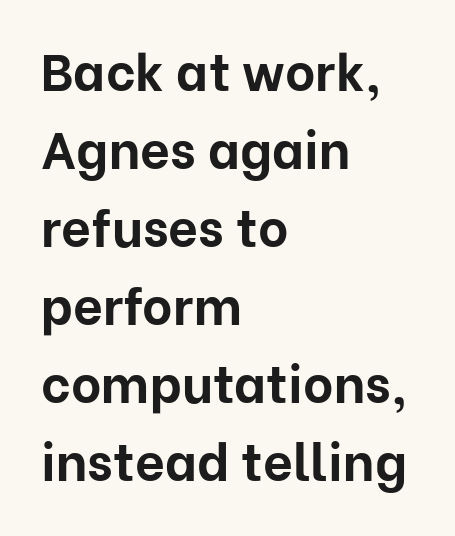
{"serif": "no", "italic": "no", "bold": "yes", "weight": "bold", "width": "normal", "stroke_contrast": "low", "x_height": "medium", "monospaced": "no", "underline": "no", "align": "left", "line_spacing": "normal", "line_spacing_ratio": 1.5, "letter_spacing": "normal", "letter_spacing_em": 0.0, "glyph_px": 52}
